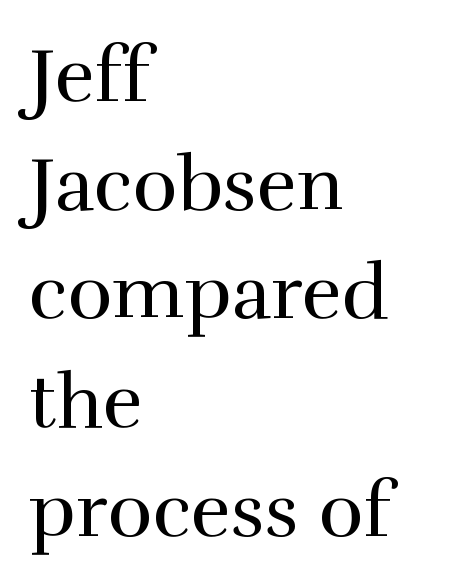
Q: Is the text bold? A: No.
Q: Is the text italic (slanted)? A: No, it is upright.
Q: Is the typeface a serif or a sans-serif typeface? A: Serif.
Q: Is the text underlined? A: No.
Q: How is the paragraph aligned? A: Left-aligned.
Q: Is the spacing between letters normal or unusually wide? A: Normal.
Q: Is the spacing between lines tight, normal or loose? A: Normal.
Q: Width (condensed, normal, or wide)? A: Normal.
Q: Stroke contrast? A: High.
Q: x-height? A: Medium.
Q: Monospaced? A: No.
